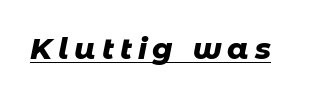
The image shows 29 px heavy type, italic (leaning right); set unusually wide letter spacing (+0.2 em), underlined; low stroke contrast and a medium x-height.
